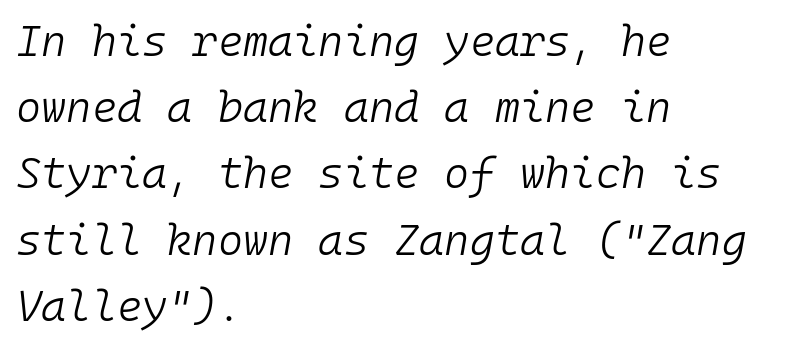
The face looks like a standard text weight, possibly lighter. Characters are canted at an angle relative to the baseline's perpendicular. This sample is left-justified, so line endings fall wherever the words run out. This rendering features lettering with no underline.
